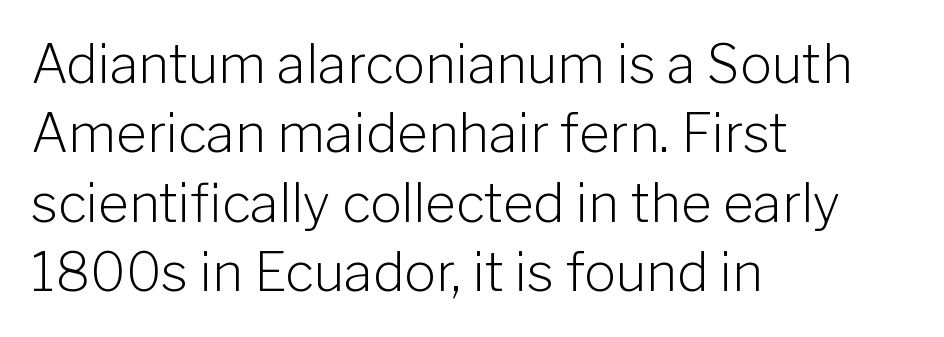
The passage shown stacks its lines at a standard gap. In CSS terms this would be text-align: left. Glance below the letters and you will spot only blank space. I'd call this a sans setting — the letters go barefoot. Letters have the restrained weight of plain body copy at most. Tall strokes in this sample are plumb rather than angled.
